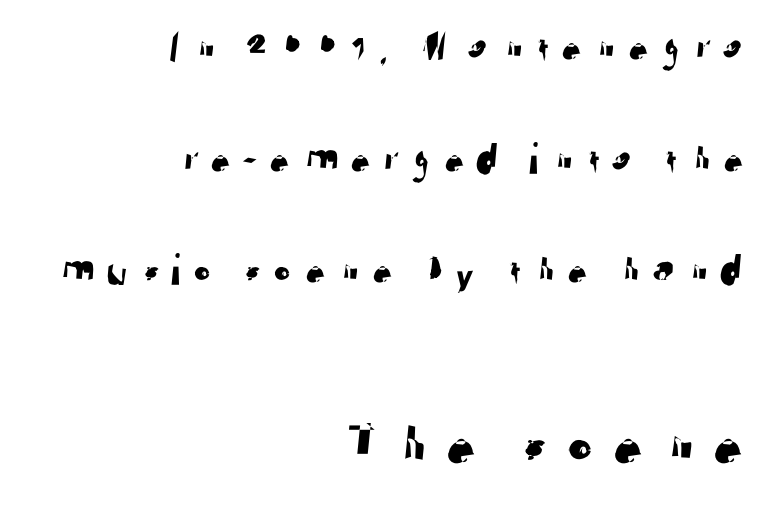
{"serif": "no", "width": "normal", "stroke_contrast": "low", "x_height": "medium", "monospaced": "no", "underline": "no", "align": "right", "line_spacing": "loose", "line_spacing_ratio": 2.48, "larger_block": "second", "size_ratio": 1.49, "glyph_px": 67}
